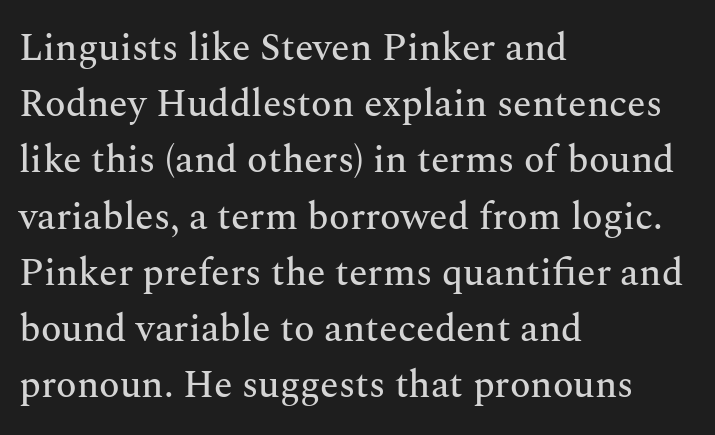
The image shows 38 px serif type, upright; set left-aligned, normal line spacing (1.48x), normal letter spacing, not underlined; medium stroke contrast and a medium x-height.
